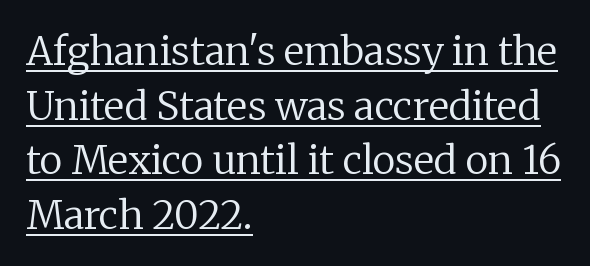
The image shows 39 px regular-weight serif type, upright; set left-aligned, normal line spacing (1.4x), normal letter spacing, underlined; low stroke contrast and a medium x-height.
